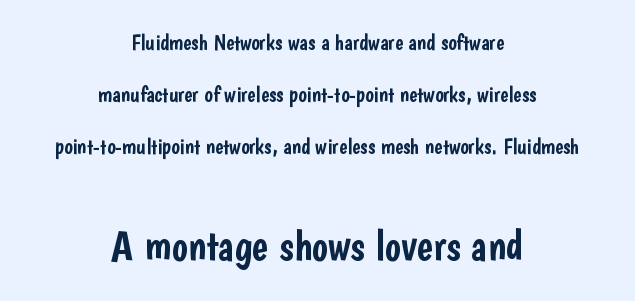
The line texture is even and compact thanks to regular tracking. Beneath every word, the page is bare. The compositor balanced each line on the midline. This is the regular roman posture of the typeface. You could not count columns in this text — the font is proportionally spaced.
